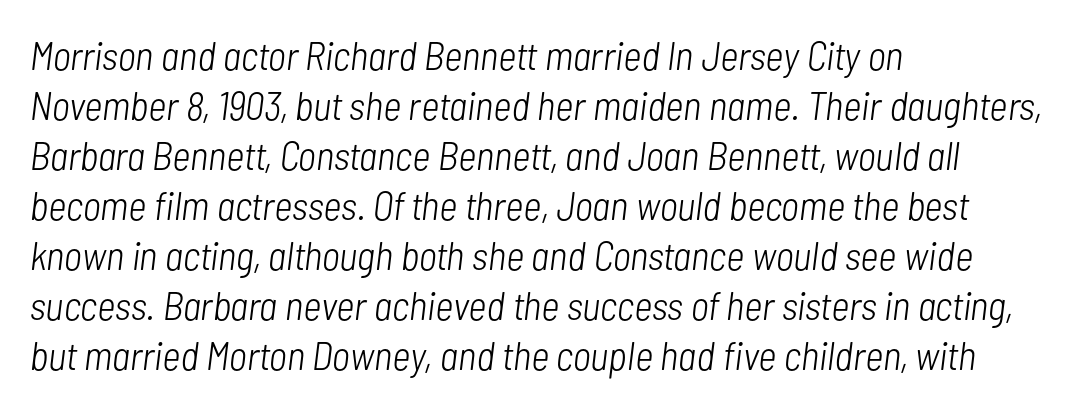
Q: Is the text bold? A: No.
Q: Is the text italic (slanted)? A: Yes, it leans right by about 7 degrees.
Q: Is the text underlined? A: No.
Q: How is the paragraph aligned? A: Left-aligned.
Q: Is the spacing between letters normal or unusually wide? A: Normal.
Q: Is the spacing between lines tight, normal or loose? A: Normal.
Q: Width (condensed, normal, or wide)? A: Condensed.
Q: Stroke contrast? A: Low.
Q: x-height? A: Medium.
Q: Monospaced? A: No.
